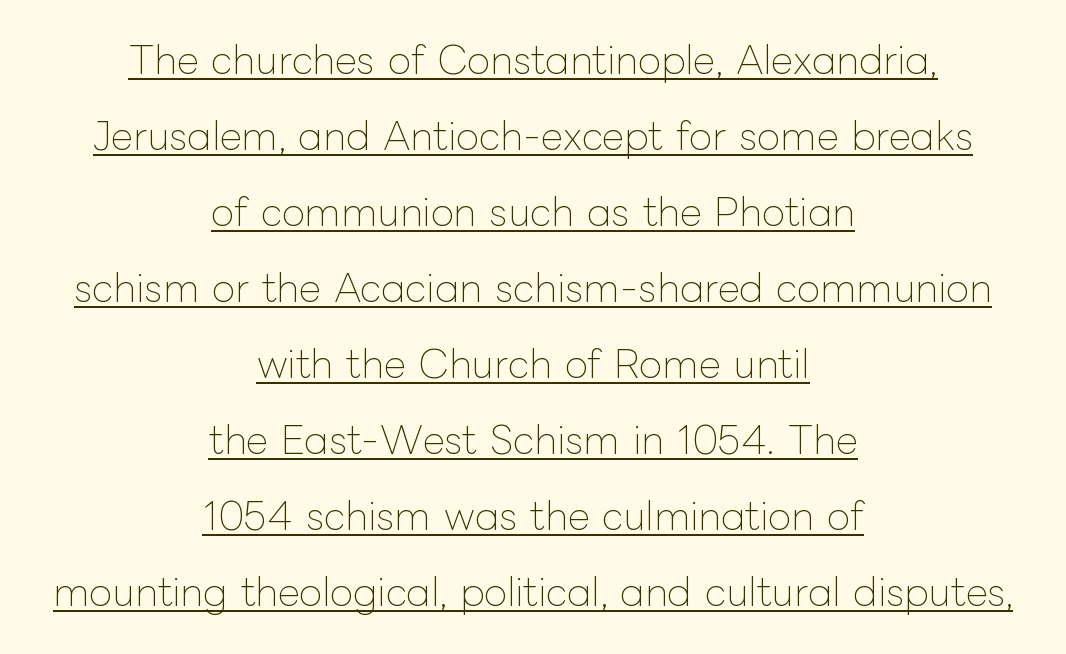
Q: Is the text bold? A: No.
Q: Is the text italic (slanted)? A: No, it is upright.
Q: Is the text underlined? A: Yes.
Q: How is the paragraph aligned? A: Centered.
Q: Is the spacing between letters normal or unusually wide? A: Normal.
Q: Is the spacing between lines tight, normal or loose? A: Loose.
Q: Width (condensed, normal, or wide)? A: Normal.
Q: Stroke contrast? A: Low.
Q: x-height? A: Medium.
Q: Monospaced? A: No.
